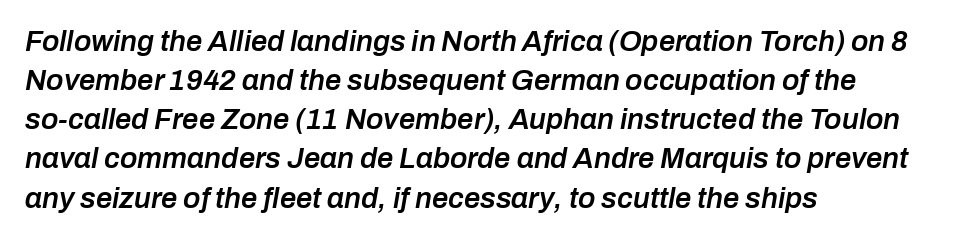
Q: Is the text bold? A: Semi-bold.
Q: Is the text italic (slanted)? A: Yes, it leans right by about 10 degrees.
Q: Is the text underlined? A: No.
Q: How is the paragraph aligned? A: Left-aligned.
Q: Is the spacing between letters normal or unusually wide? A: Normal.
Q: Is the spacing between lines tight, normal or loose? A: Normal.
Q: Width (condensed, normal, or wide)? A: Normal.
Q: Stroke contrast? A: Low.
Q: x-height? A: Medium.
Q: Monospaced? A: No.
